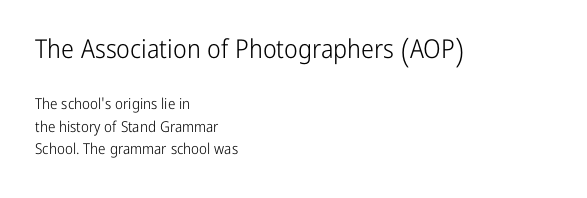
Q: Is the text bold? A: No.
Q: Is the text italic (slanted)? A: No, it is upright.
Q: Is the text underlined? A: No.
Q: How is the paragraph aligned? A: Left-aligned.
Q: Is the spacing between letters normal or unusually wide? A: Normal.
Q: Is the spacing between lines tight, normal or loose? A: Normal.
Q: Which block of text is set in a larger size, the first (top) or the second (bottom)? A: The first (top) one.
